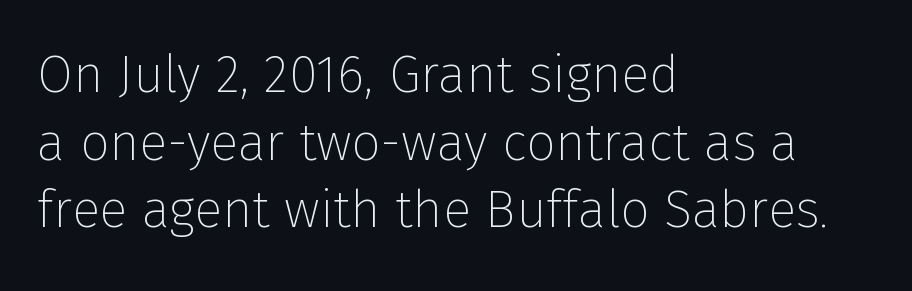
Standard letterfit; no display-style spreading of the glyphs. Layout note: lines flush left. Interline gaps are of average width in this sample. Underlining? Definitely not there.
